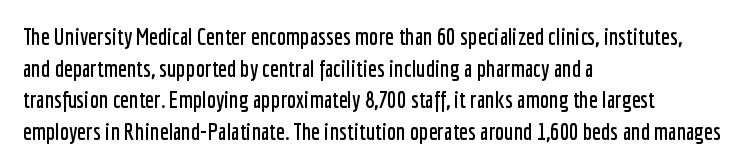
Q: Is the text italic (slanted)? A: No, it is upright.
Q: Is the text underlined? A: No.
Q: How is the paragraph aligned? A: Left-aligned.
Q: Is the spacing between letters normal or unusually wide? A: Normal.
Q: Is the spacing between lines tight, normal or loose? A: Normal.
